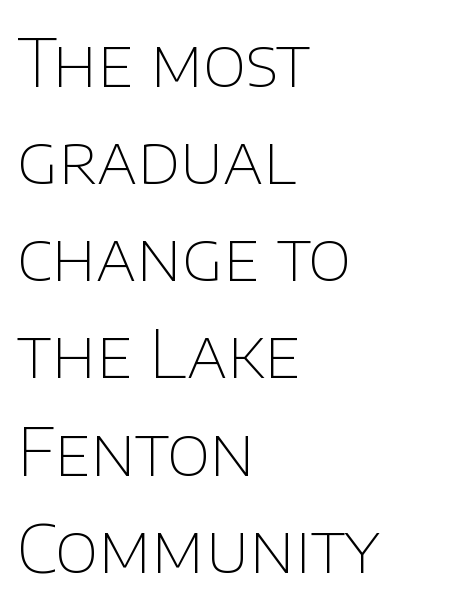
Interline gaps are of average width in this sample. Decoration check: the copy has no underline. I'd call this a sans setting — the letters go barefoot. Each letter keeps its own natural width here, so spacing adapts to shape. The rendering anchors every line to the left-hand side. Tracking value appears to be zero — textbook default spacing.
